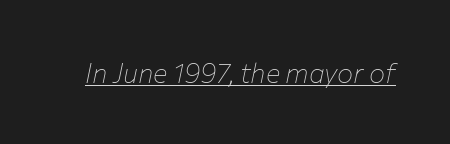
Rendered with sloped, italic letterforms. On a weight scale, this lands at 450 or below. The passage shown is underscored from start to finish. Does extra space separate the letters? No, they use regular spacing.
